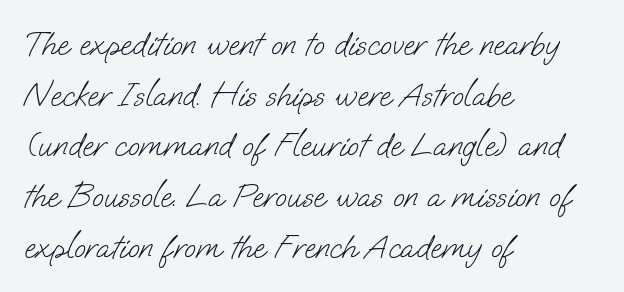
The image shows 34 px light sans-serif type; set left-aligned, normal line spacing (1.49x), normal letter spacing, not underlined; low stroke contrast and a small x-height.
